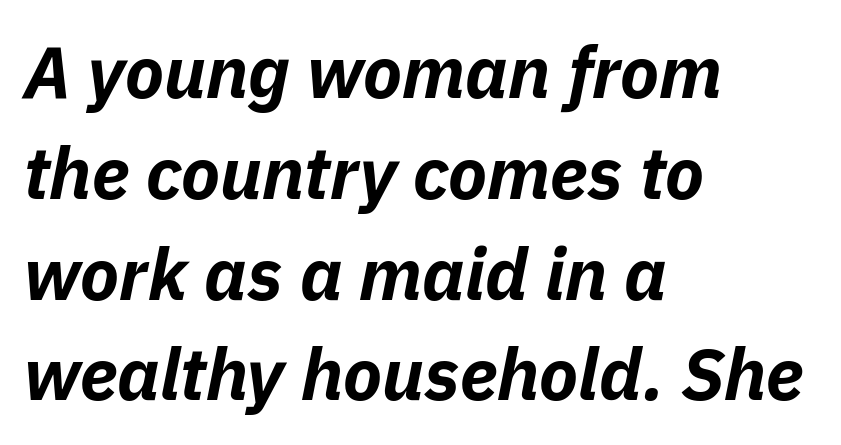
The image shows 72 px bold type, italic (leaning right); set left-aligned, normal line spacing (1.4x), normal letter spacing, not underlined; low stroke contrast and a medium x-height.
